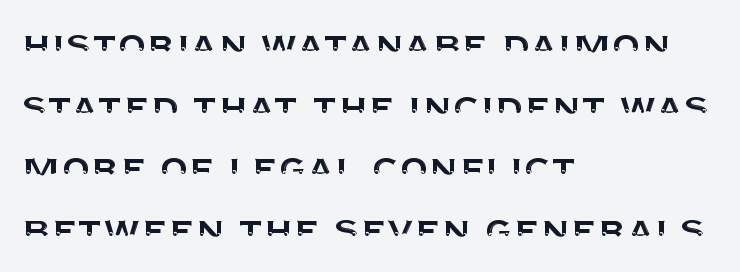
{"serif": "no", "italic": "no", "width": "normal", "stroke_contrast": "medium", "x_height": "large", "monospaced": "no", "underline": "no", "align": "left", "line_spacing": "normal", "line_spacing_ratio": 1.34, "letter_spacing": "normal", "letter_spacing_em": 0.0, "glyph_px": 46}
